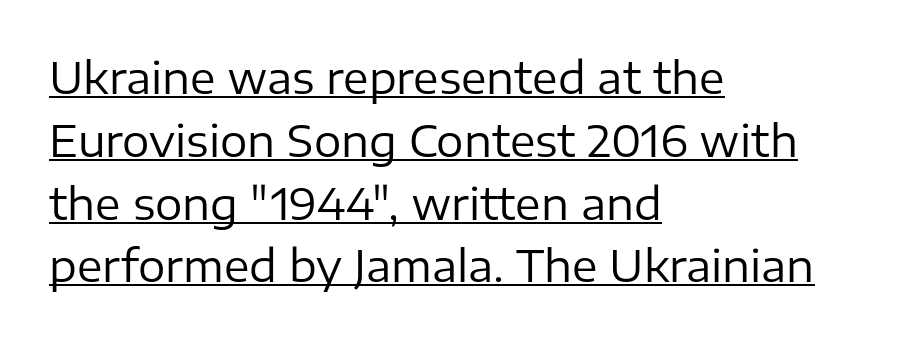
Q: Is the text bold? A: No.
Q: Is the text italic (slanted)? A: No, it is upright.
Q: Is the typeface a serif or a sans-serif typeface? A: Sans-serif.
Q: Is the text underlined? A: Yes.
Q: How is the paragraph aligned? A: Left-aligned.
Q: Is the spacing between letters normal or unusually wide? A: Normal.
Q: Is the spacing between lines tight, normal or loose? A: Normal.
Q: Width (condensed, normal, or wide)? A: Normal.
Q: Stroke contrast? A: Low.
Q: x-height? A: Medium.
Q: Monospaced? A: No.
